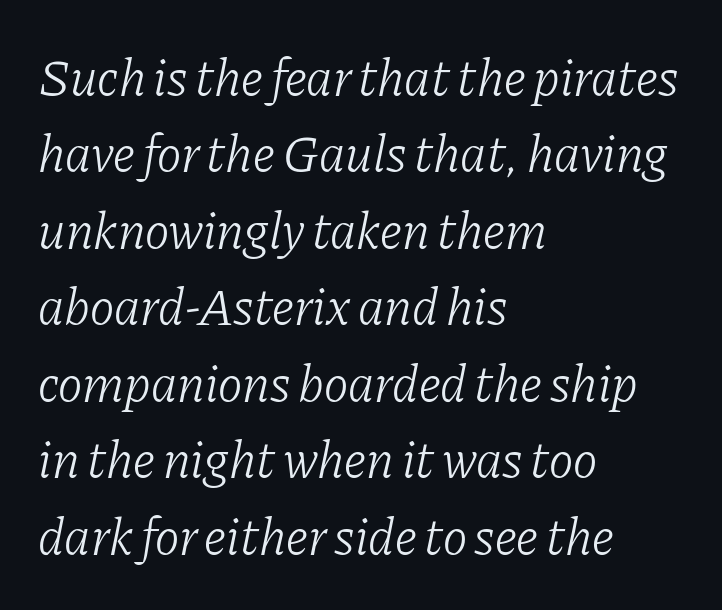
{"serif": "yes", "italic": "yes", "lean": "right", "slant_degrees": 11, "bold": "no", "weight": "light", "width": "normal", "stroke_contrast": "low", "x_height": "medium", "monospaced": "no", "underline": "no", "align": "left", "line_spacing": "normal", "line_spacing_ratio": 1.47, "letter_spacing": "normal", "letter_spacing_em": 0.0, "glyph_px": 52}
